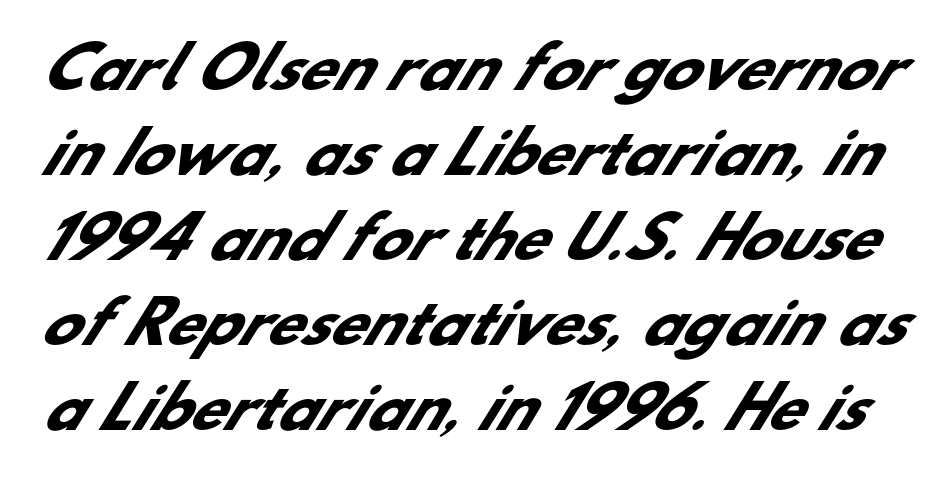
The image shows 57 px heavy sans-serif type; set normal line spacing (1.49x), normal letter spacing, not underlined; low stroke contrast and a small x-height.
